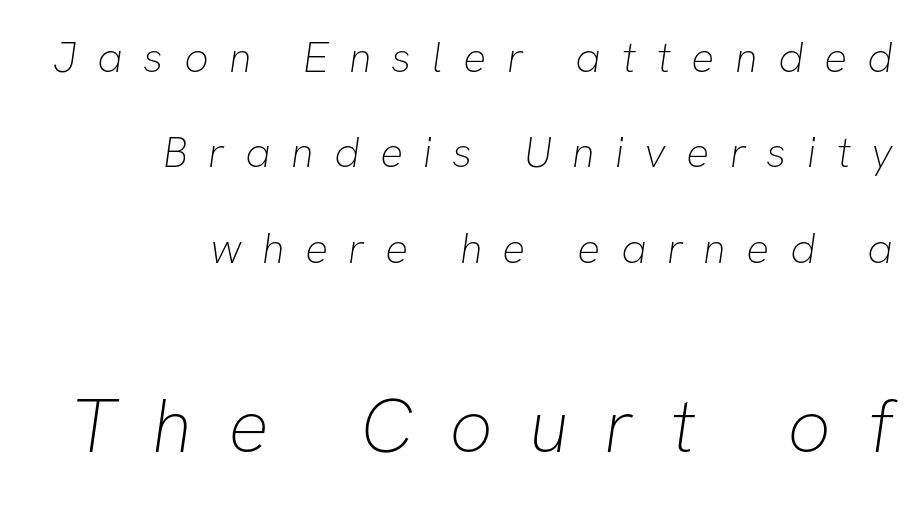
{"serif": "no", "bold": "no", "weight": "thin", "width": "normal", "stroke_contrast": "low", "x_height": "medium", "monospaced": "no", "underline": "no", "align": "right", "line_spacing": "loose", "line_spacing_ratio": 2.22, "letter_spacing": "wide", "letter_spacing_em": 0.47, "larger_block": "second", "size_ratio": 1.77, "glyph_px": 76}
